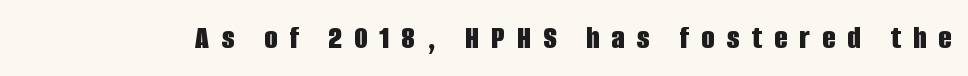
Serifs: no, the terminals of the letterforms are clean. The font's upright variant was chosen for this text. Looks like regular typesetting: each glyph gets only the width it needs. Loose tracking; the words dissolve into strings of separated letters. Underline: absent. Typesetter's note: full bold, strokes at maximum text heaviness.
